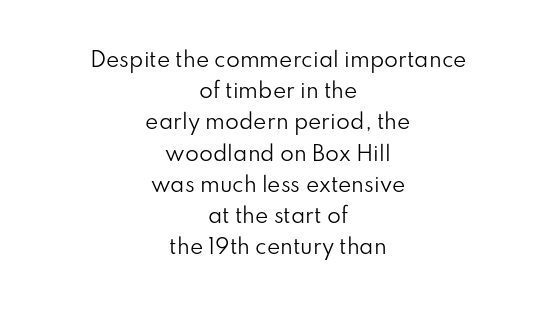
{"italic": "no", "bold": "no", "underline": "no", "align": "center", "line_spacing": "normal", "line_spacing_ratio": 1.56, "letter_spacing": "normal", "letter_spacing_em": 0.0, "glyph_px": 20}
